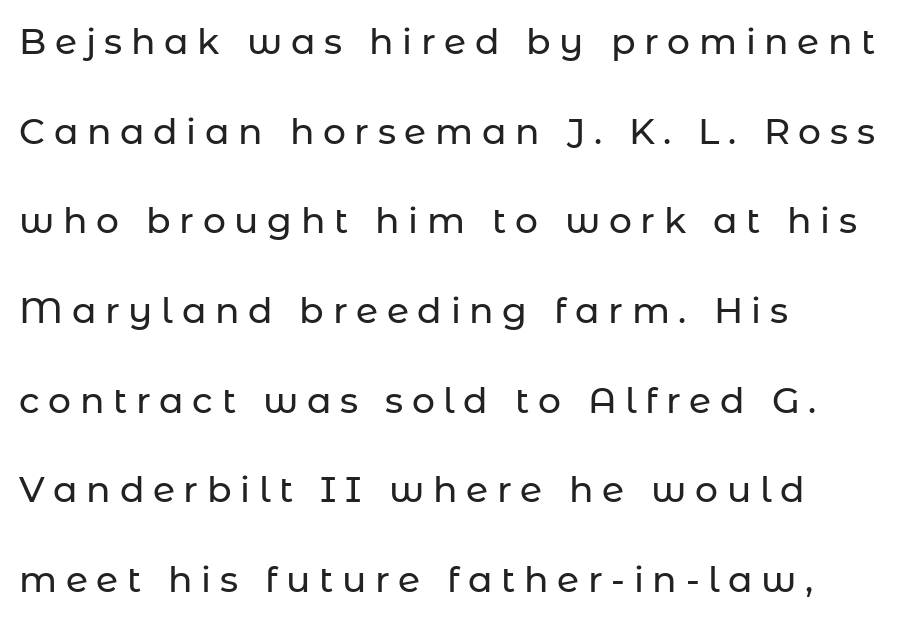
Q: Is the text italic (slanted)? A: No, it is upright.
Q: Is the typeface a serif or a sans-serif typeface? A: Sans-serif.
Q: Is the text underlined? A: No.
Q: How is the paragraph aligned? A: Left-aligned.
Q: Is the spacing between letters normal or unusually wide? A: Unusually wide.
Q: Is the spacing between lines tight, normal or loose? A: Loose.
Q: Width (condensed, normal, or wide)? A: Normal.
Q: Stroke contrast? A: Low.
Q: x-height? A: Medium.
Q: Monospaced? A: No.
